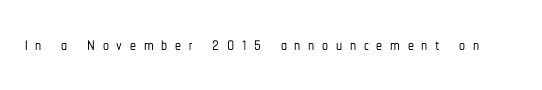
The image shows 24 px text type, upright; set unusually wide letter spacing (+0.32 em), not underlined.
